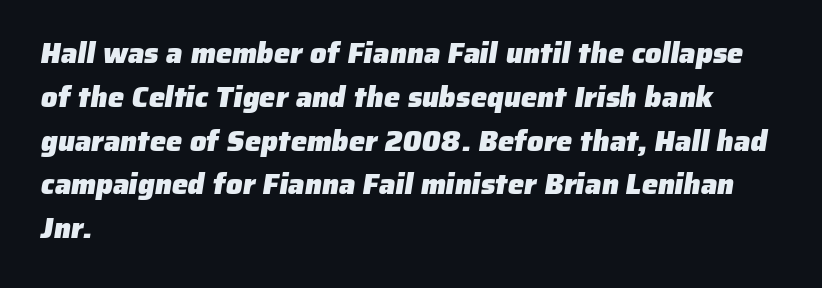
Check the space under the baseline: it is left empty. Serifs: no, the terminals of the letterforms are clean. Weight check: bold — yes, fully. This rendering leaves character spacing at its baseline value. One glance says typical: line gaps are just what's usual.
